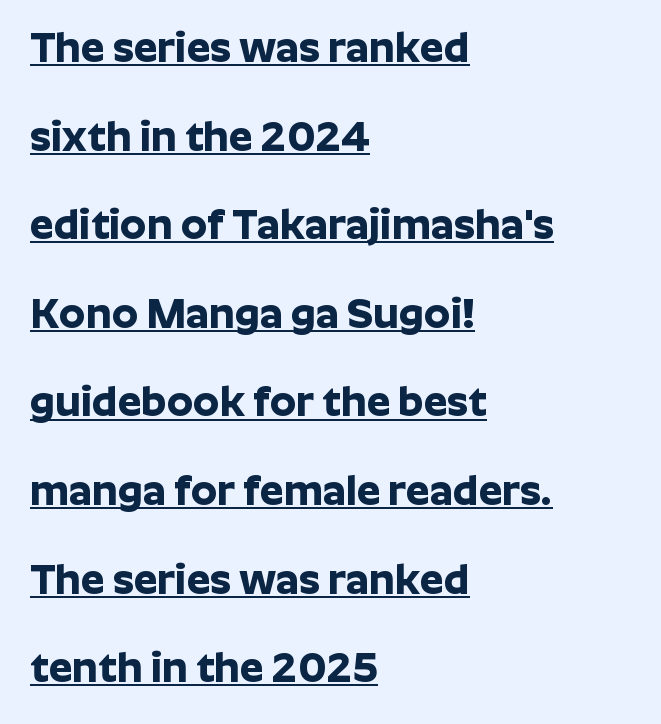
Q: Is the text bold? A: Yes.
Q: Is the text italic (slanted)? A: No, it is upright.
Q: Is the typeface a serif or a sans-serif typeface? A: Sans-serif.
Q: Is the text underlined? A: Yes.
Q: How is the paragraph aligned? A: Left-aligned.
Q: Is the spacing between letters normal or unusually wide? A: Normal.
Q: Is the spacing between lines tight, normal or loose? A: Loose.
Q: Width (condensed, normal, or wide)? A: Normal.
Q: Stroke contrast? A: Low.
Q: x-height? A: Medium.
Q: Monospaced? A: No.
